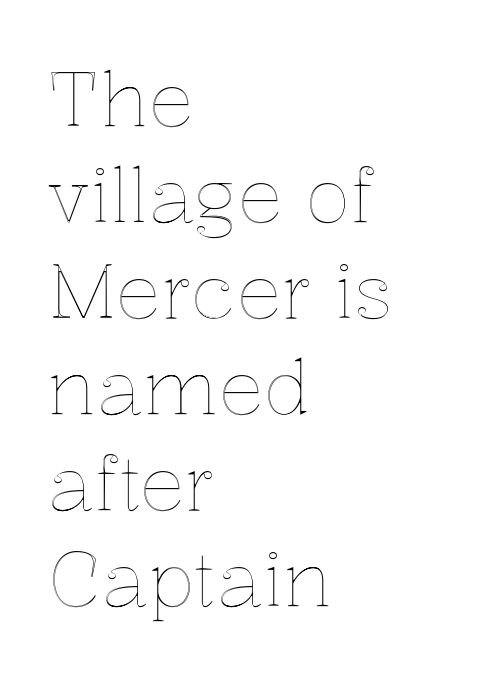
Spacing between characters is what you'd get straight out of the box. Is there any slant? The stems are plumb. The strip under each line holds only bare page. Is there much room between lines? A standard amount, neither cramped nor airy. Each letter keeps its own natural width here, so spacing adapts to shape. Alignment: flush left.
